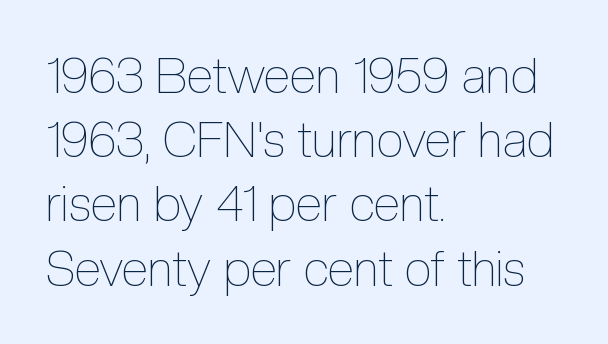
The typesetting does not lean heavy: it is not bold. Reading down the block, your eye returns to a fixed left position each line. The lines sit at an ordinary, default distance from one another. Unmarked baselines from the first word to the last.
